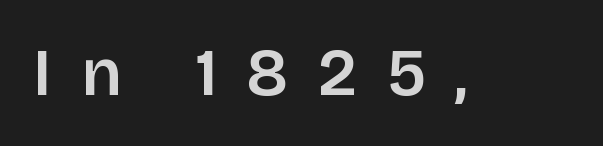
The image shows 66 px semibold sans-serif type, upright; set unusually wide letter spacing (+0.44 em), not underlined; low stroke contrast and a large x-height.
